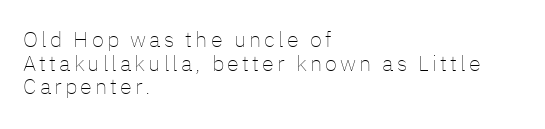
The image shows 22 px text type, upright; set left-aligned, tight line spacing (1.07x), not underlined.
